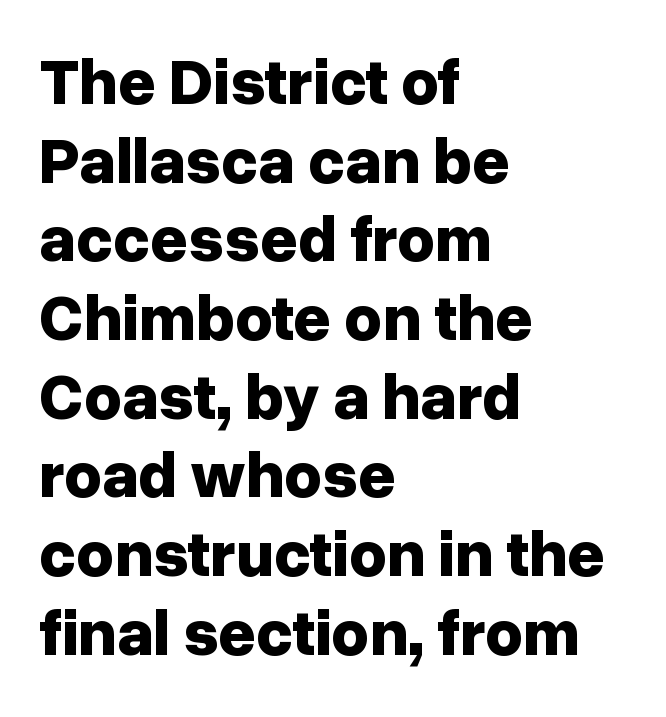
Q: Is the text bold? A: Yes.
Q: Is the text italic (slanted)? A: No, it is upright.
Q: Is the typeface a serif or a sans-serif typeface? A: Sans-serif.
Q: Is the text underlined? A: No.
Q: How is the paragraph aligned? A: Left-aligned.
Q: Is the spacing between letters normal or unusually wide? A: Normal.
Q: Width (condensed, normal, or wide)? A: Normal.
Q: Stroke contrast? A: Low.
Q: x-height? A: Medium.
Q: Monospaced? A: No.
